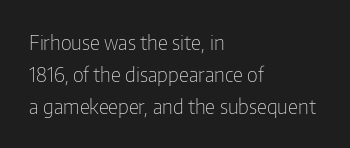
{"italic": "no", "bold": "no", "underline": "no", "align": "left", "line_spacing": "normal", "line_spacing_ratio": 1.59, "letter_spacing": "normal", "letter_spacing_em": 0.0, "glyph_px": 20}
